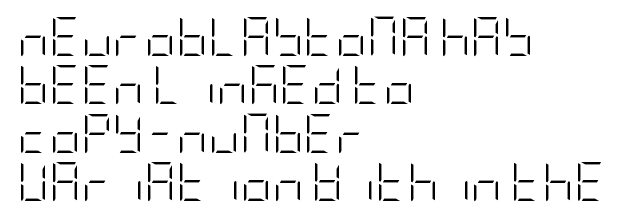
Q: Is the text bold? A: No.
Q: Is the text italic (slanted)? A: No, it is upright.
Q: Is the typeface a serif or a sans-serif typeface? A: Sans-serif.
Q: Is the text underlined? A: No.
Q: How is the paragraph aligned? A: Left-aligned.
Q: Is the spacing between letters normal or unusually wide? A: Normal.
Q: Width (condensed, normal, or wide)? A: Condensed.
Q: Stroke contrast? A: Low.
Q: x-height? A: Large.
